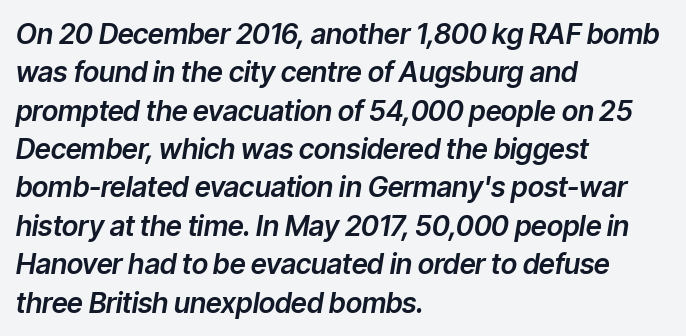
{"italic": "yes", "lean": "right", "slant_degrees": 9, "width": "normal", "stroke_contrast": "low", "x_height": "medium", "monospaced": "no", "underline": "no", "align": "left", "line_spacing": "normal", "line_spacing_ratio": 1.37, "letter_spacing": "normal", "letter_spacing_em": 0.0, "glyph_px": 28}
